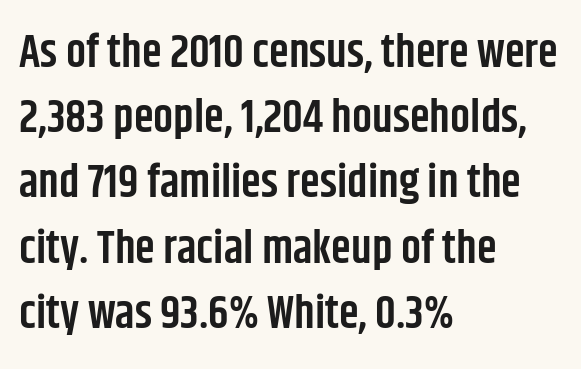
{"serif": "no", "italic": "no", "bold": "semi", "weight": "semibold", "width": "condensed", "stroke_contrast": "low", "x_height": "large", "monospaced": "no", "underline": "no", "align": "left", "line_spacing": "normal", "line_spacing_ratio": 1.45, "letter_spacing": "normal", "letter_spacing_em": 0.0, "glyph_px": 45}
